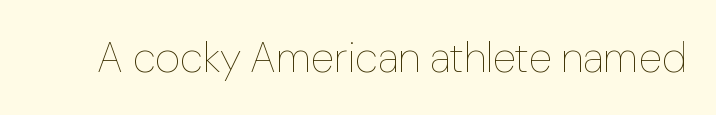
Letters have the restrained weight of plain body copy at most. No extra tracking has been applied to these lines. A clean baseline with only descenders dipping below it. Note the varied advance widths — an 'i' is clearly narrower than an 'm'.
